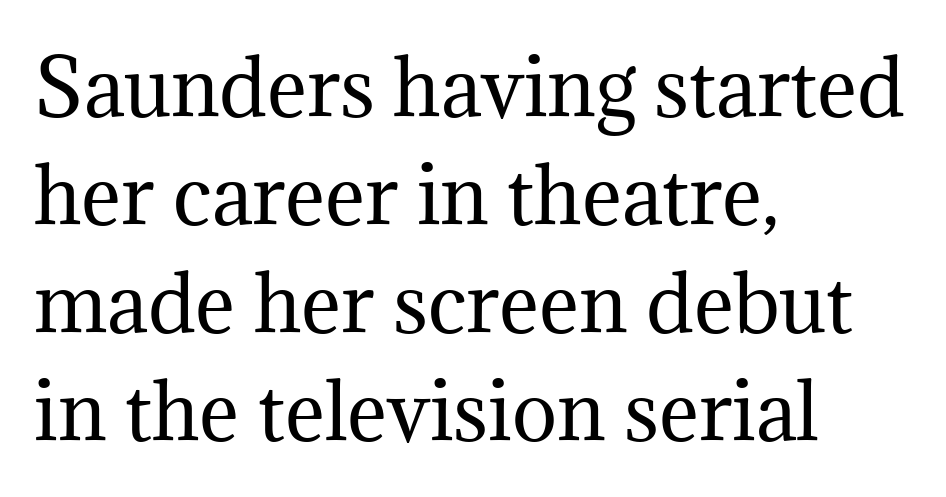
The image shows 76 px regular-weight serif type, upright; set left-aligned, normal line spacing (1.42x), normal letter spacing, not underlined; medium stroke contrast and a medium x-height.
